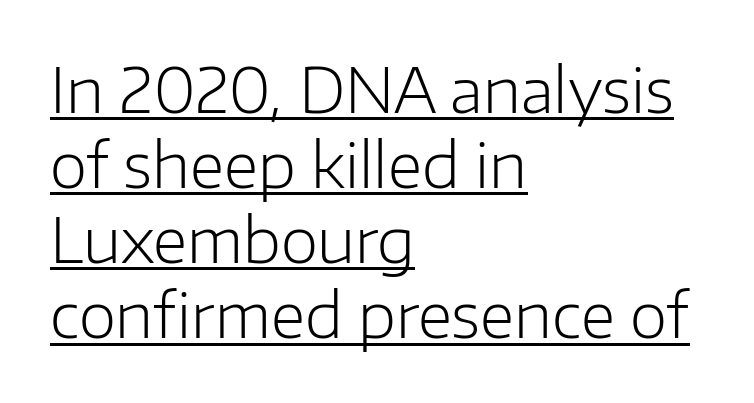
Which margin do the lines hug? The left one — the right edge is uneven. A sans-serif font was chosen for this passage. Stems and bowls with no extra thickness — not bold. Observe the ordinary spacing: letters are neighbours, not strangers.
